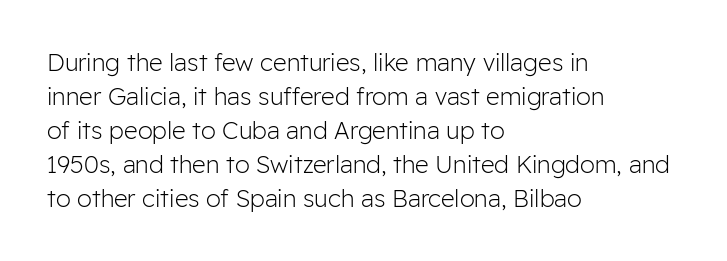
{"italic": "no", "bold": "no", "underline": "no", "align": "left", "line_spacing": "normal", "line_spacing_ratio": 1.42, "letter_spacing": "normal", "letter_spacing_em": 0.0, "glyph_px": 24}
